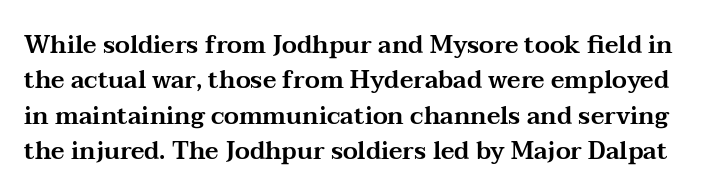
Q: Is the text italic (slanted)? A: No, it is upright.
Q: Is the text underlined? A: No.
Q: Is the spacing between letters normal or unusually wide? A: Normal.
Q: Is the spacing between lines tight, normal or loose? A: Normal.
